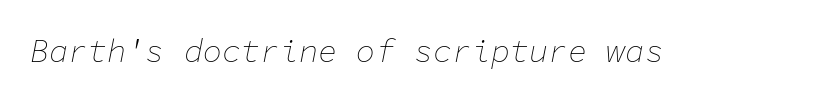
Q: Is the text bold? A: No.
Q: Is the text italic (slanted)? A: Yes, it leans right by about 11 degrees.
Q: Is the text underlined? A: No.
Q: Is the spacing between letters normal or unusually wide? A: Normal.
Q: Width (condensed, normal, or wide)? A: Normal.
Q: Stroke contrast? A: Low.
Q: x-height? A: Medium.
Q: Monospaced? A: Yes.
